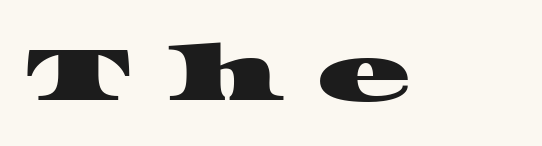
{"serif": "yes", "width": "wide", "stroke_contrast": "high", "x_height": "large", "monospaced": "no", "underline": "no", "letter_spacing": "wide", "letter_spacing_em": 0.42, "glyph_px": 79}
